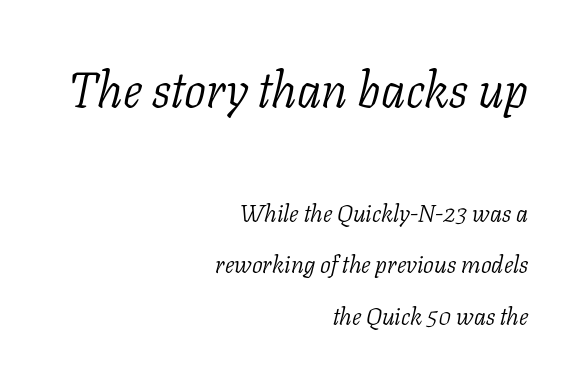
One glance says open: line gaps are wider than usual. Right-aligned paragraph, ragged on the left. No heavy texture on the line: the type isn't bold. The block sitting higher on the canvas is the one with enlarged characters.
